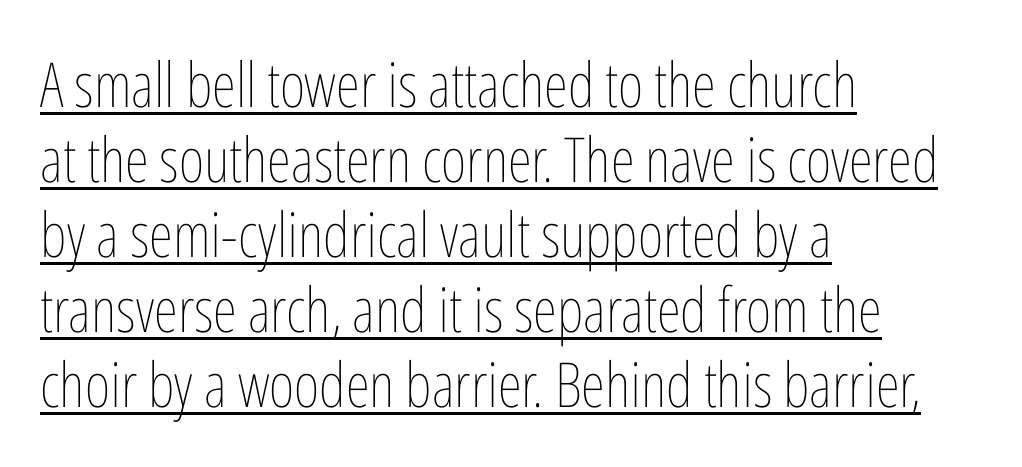
The image shows 62 px thin, condensed type, upright; set left-aligned, line spacing 1.21x, normal letter spacing, underlined; low stroke contrast and a medium x-height.
